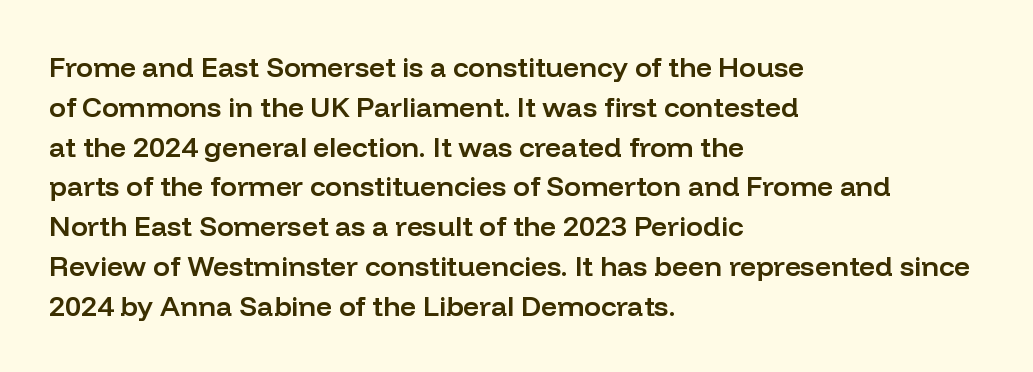
The image shows 28 px semibold sans-serif type, upright; set left-aligned, normal line spacing (1.42x), normal letter spacing, not underlined; low stroke contrast and a medium x-height.
